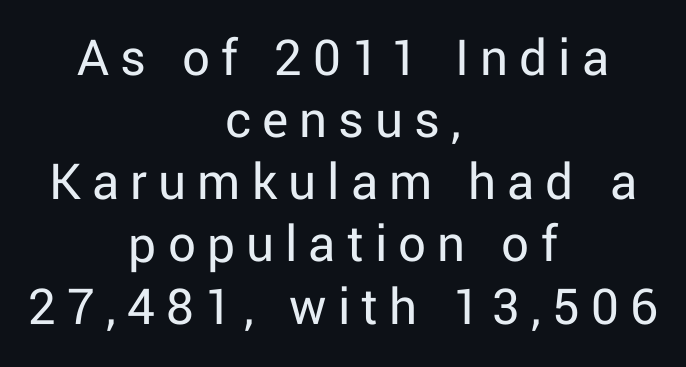
The string is rendered with underlining switched off. Vertical stems look standard width or narrower in stroke. Which margin do the lines hug? Neither — every line sits in the middle. Nothing sits at the stroke ends, so this counts as sans-serif. The gaps between neighbouring characters are conspicuously large.
